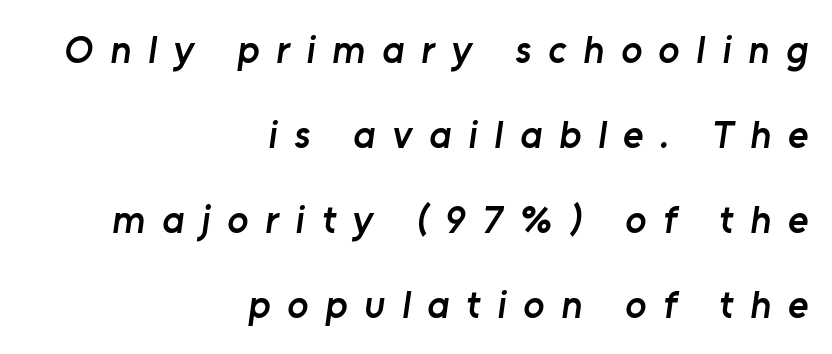
The image shows 39 px semibold sans-serif type; set right-aligned, loose line spacing (2.18x), unusually wide letter spacing (+0.43 em), not underlined; low stroke contrast and a medium x-height.
